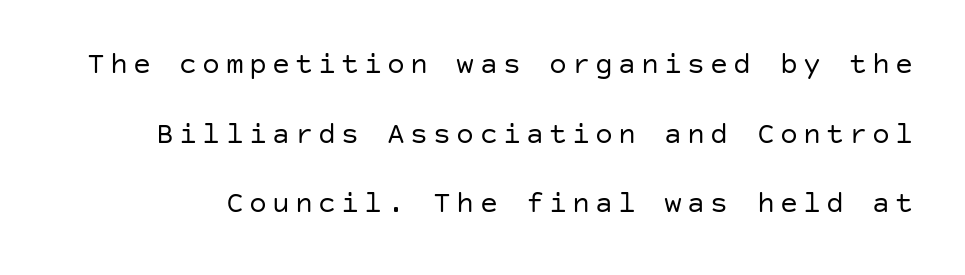
The image shows 30 px regular-weight sans-serif type, upright; set loose line spacing (2.32x), not underlined; low stroke contrast and a large x-height.
